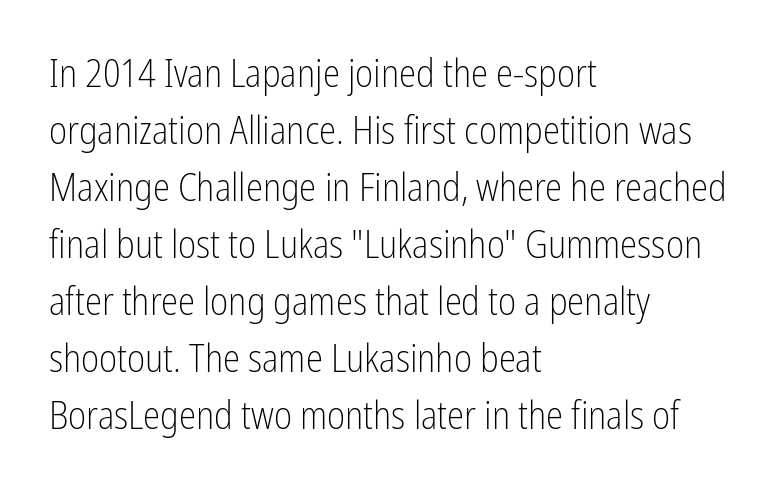
The image shows 39 px light, condensed sans-serif type, upright; set left-aligned, normal line spacing (1.46x), normal letter spacing, not underlined; low stroke contrast and a medium x-height.
